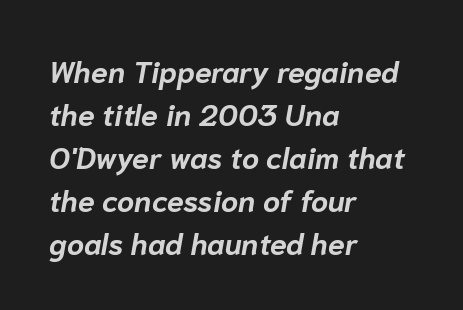
Q: Is the text bold? A: Yes.
Q: Is the text italic (slanted)? A: Yes, it leans right by about 10 degrees.
Q: Is the text underlined? A: No.
Q: How is the paragraph aligned? A: Left-aligned.
Q: Is the spacing between letters normal or unusually wide? A: Normal.
Q: Is the spacing between lines tight, normal or loose? A: Normal.
Q: Width (condensed, normal, or wide)? A: Normal.
Q: Stroke contrast? A: Low.
Q: x-height? A: Medium.
Q: Monospaced? A: No.
